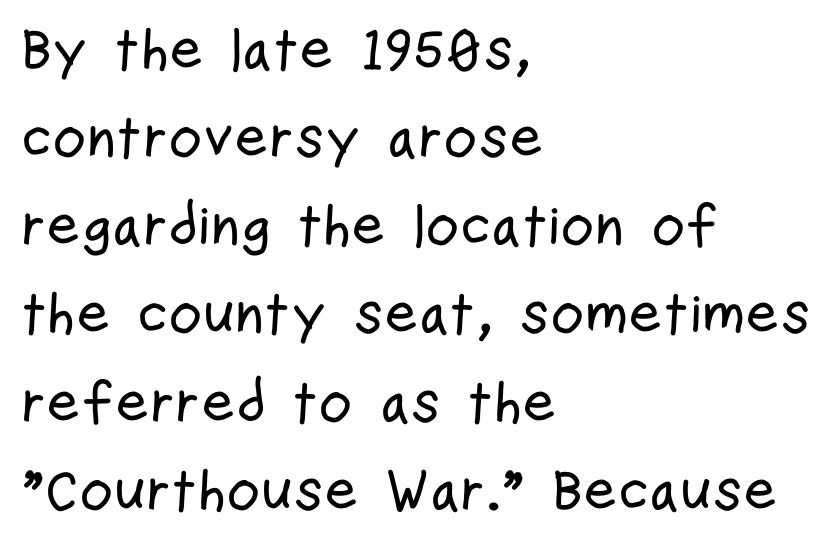
Q: Is the text italic (slanted)? A: No, it is upright.
Q: Is the typeface a serif or a sans-serif typeface? A: Sans-serif.
Q: Is the text underlined? A: No.
Q: How is the paragraph aligned? A: Left-aligned.
Q: Is the spacing between letters normal or unusually wide? A: Normal.
Q: Is the spacing between lines tight, normal or loose? A: Normal.
Q: Width (condensed, normal, or wide)? A: Condensed.
Q: Stroke contrast? A: Low.
Q: x-height? A: Medium.
Q: Monospaced? A: No.
